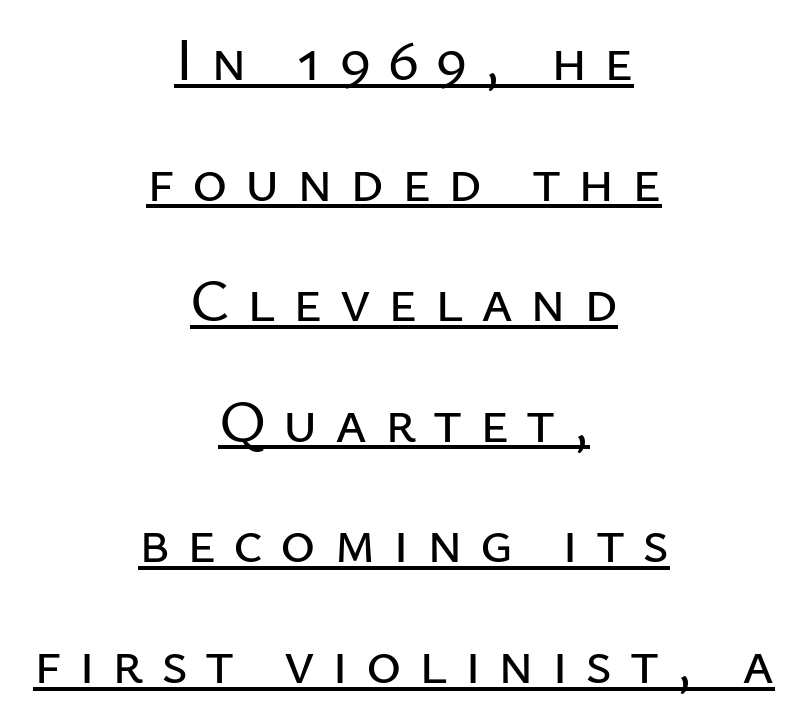
The image shows 60 px sans-serif type, upright; set centered, loose line spacing (2.01x), unusually wide letter spacing (+0.29 em), underlined; low stroke contrast and a medium x-height.
